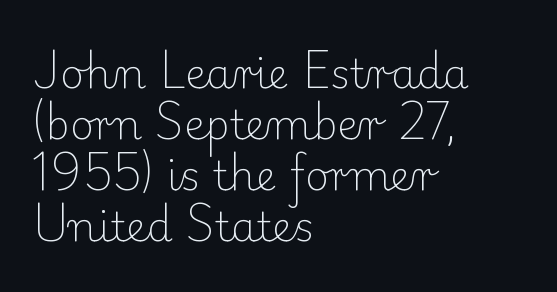
Each line starts at the same left margin while the right side varies. Yep, those are serifs on the letters. Letters rest on an invisible, unmarked baseline. Weight class: somewhere from thin through regular. The letters stand straight up with perfectly vertical stems. The horizontal fit of the characters is conventional and even.
